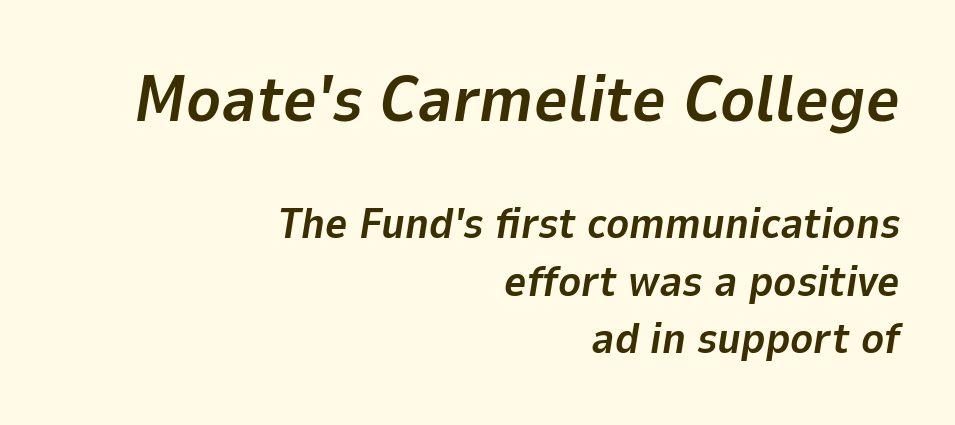
{"italic": "yes", "lean": "right", "slant_degrees": 9, "bold": "yes", "weight": "bold", "width": "normal", "stroke_contrast": "low", "x_height": "medium", "monospaced": "no", "underline": "no", "align": "right", "line_spacing": "normal", "line_spacing_ratio": 1.34, "letter_spacing": "normal", "letter_spacing_em": 0.0, "larger_block": "first", "size_ratio": 1.51, "glyph_px": 65}
